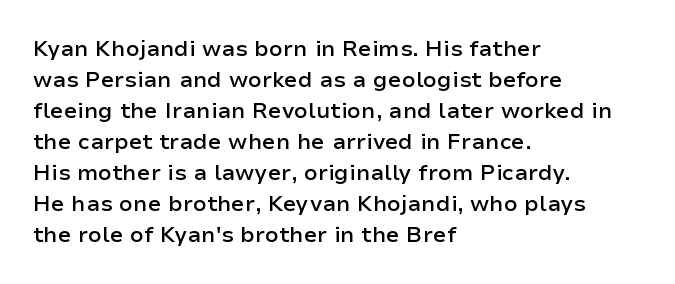
The image shows 22 px text type, upright; set left-aligned, normal line spacing (1.41x), normal letter spacing, not underlined.
